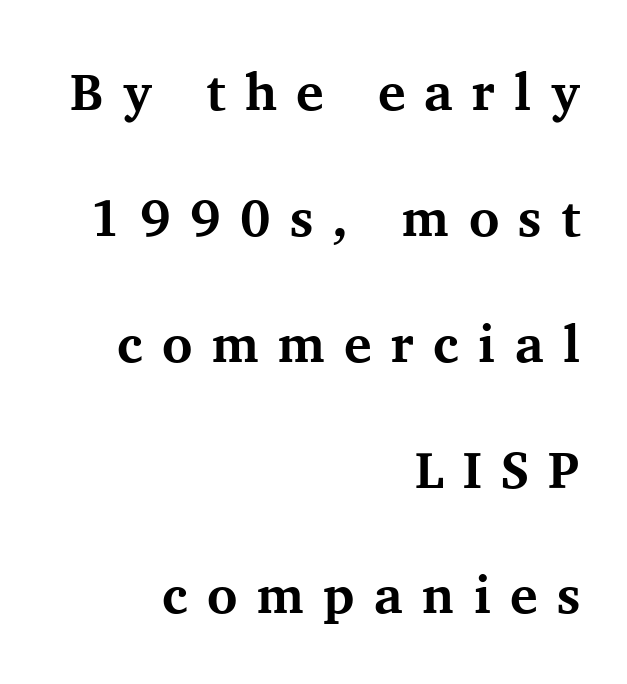
The image shows 52 px bold serif type, upright; set right-aligned, loose line spacing (2.42x), unusually wide letter spacing (+0.37 em), not underlined; medium stroke contrast and a medium x-height.
